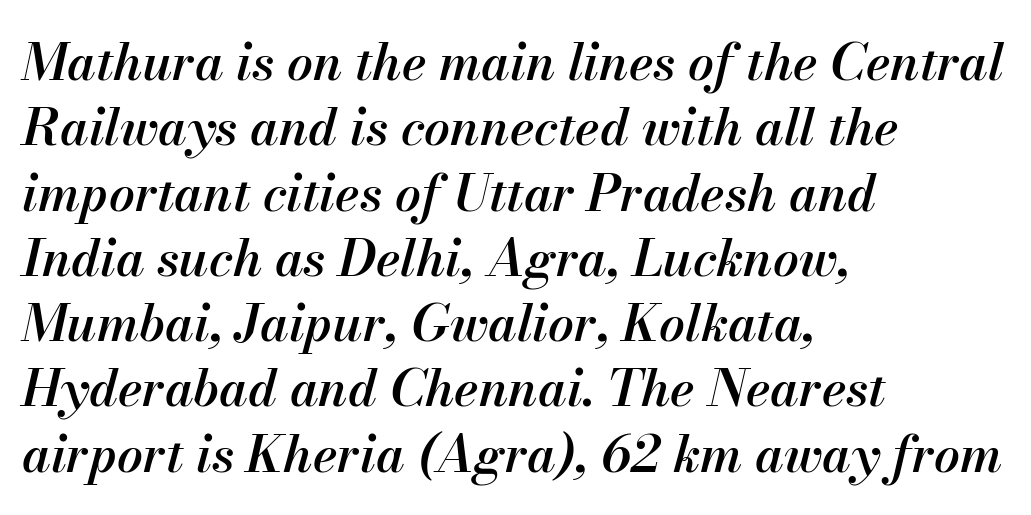
The image shows 51 px semibold type, italic (leaning right); set left-aligned, normal line spacing (1.28x), normal letter spacing, not underlined; medium stroke contrast and a small x-height.
